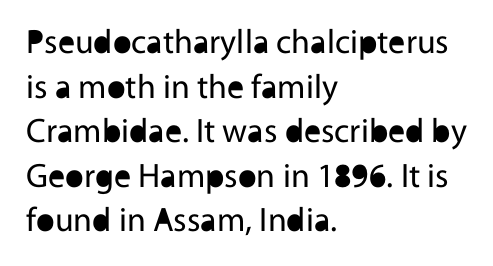
The image shows 34 px regular-weight sans-serif type, upright; set left-aligned, normal line spacing (1.31x), normal letter spacing, not underlined; a medium x-height.
